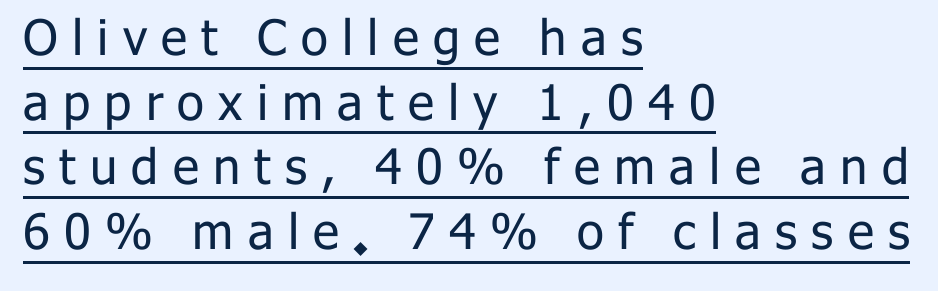
The image shows 49 px regular-weight sans-serif type, upright; set left-aligned, normal line spacing (1.32x), unusually wide letter spacing (+0.29 em), underlined; low stroke contrast and a medium x-height.
